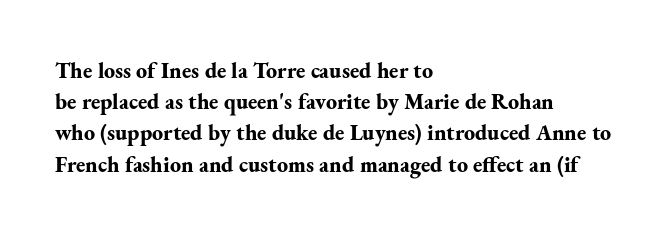
In CSS terms this would be text-align: left. Baseline-to-baseline distance is the conventional proportion of letter height. Notice how the stems are strictly vertical — no italics here. The space beneath each line is pristine and unruled. Spacing between characters is what you'd get straight out of the box. The passage shown is emphatically bold.
